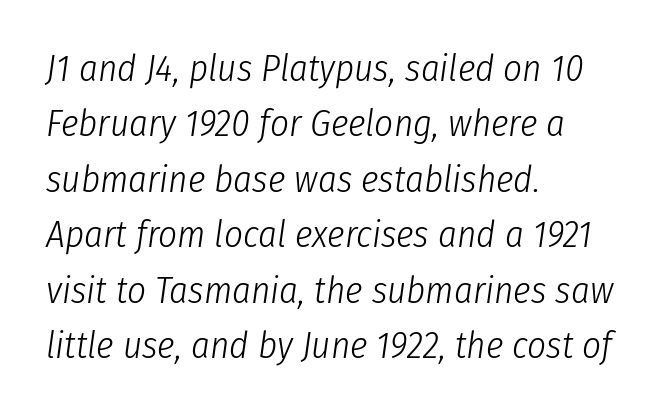
Each word holds together tightly as a unit, with standard inter-letter gaps. The compositor pushed each line to the left boundary. One glance says typical: line gaps are just what's usual. Words float on clear page, feet unadorned. Here the designer chose a conventional face with non-uniform glyph widths.
